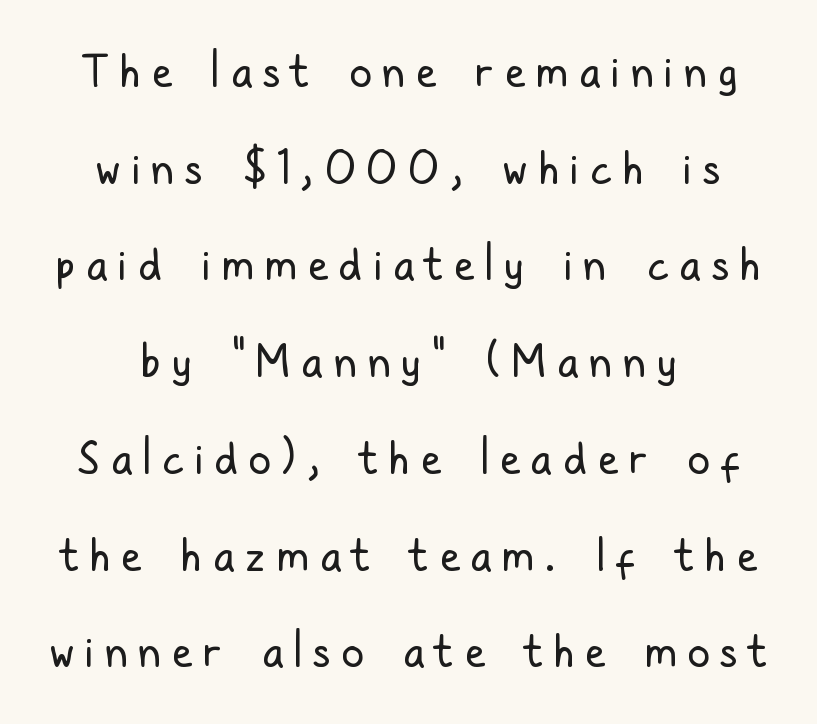
Q: Is the text bold? A: No.
Q: Is the text italic (slanted)? A: No, it is upright.
Q: Is the typeface a serif or a sans-serif typeface? A: Sans-serif.
Q: Is the text underlined? A: No.
Q: Is the spacing between letters normal or unusually wide? A: Unusually wide.
Q: Is the spacing between lines tight, normal or loose? A: Loose.
Q: Width (condensed, normal, or wide)? A: Condensed.
Q: Stroke contrast? A: Low.
Q: x-height? A: Medium.
Q: Monospaced? A: No.
